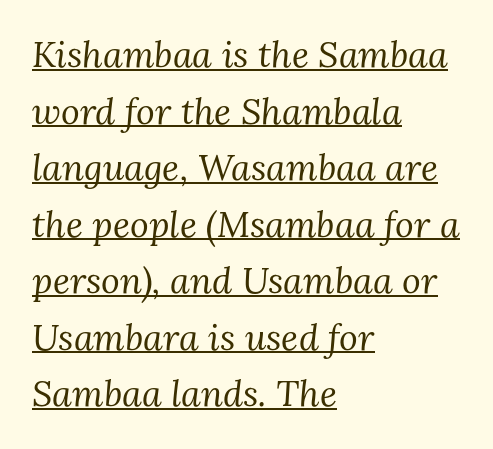
Notice how the stems are inclined rather than vertical — that's the hallmark of italics. Compared with typical paragraphs, the rows here are spaced about the same. The passage shown is not bold in any degree. Typeset ragged right — the left edge is the straight one.
